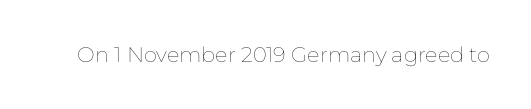
Q: Is the text bold? A: No.
Q: Is the text italic (slanted)? A: No, it is upright.
Q: Is the text underlined? A: No.
Q: Is the spacing between letters normal or unusually wide? A: Normal.
